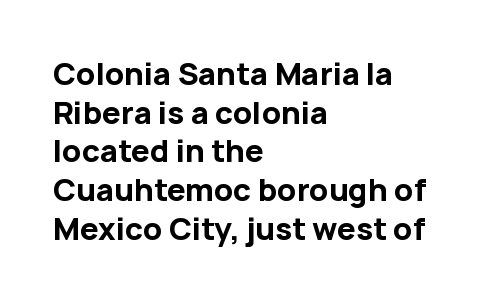
The image shows 30 px bold sans-serif type, upright; set left-aligned, normal line spacing (1.29x), normal letter spacing, not underlined; low stroke contrast and a medium x-height.
